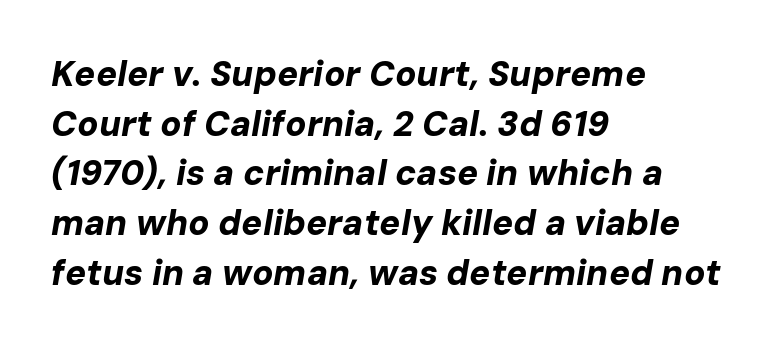
Q: Is the text bold? A: Yes.
Q: Is the text italic (slanted)? A: Yes, it leans right by about 10 degrees.
Q: Is the text underlined? A: No.
Q: How is the paragraph aligned? A: Left-aligned.
Q: Is the spacing between letters normal or unusually wide? A: Normal.
Q: Is the spacing between lines tight, normal or loose? A: Normal.
Q: Width (condensed, normal, or wide)? A: Normal.
Q: Stroke contrast? A: Low.
Q: x-height? A: Medium.
Q: Monospaced? A: No.
